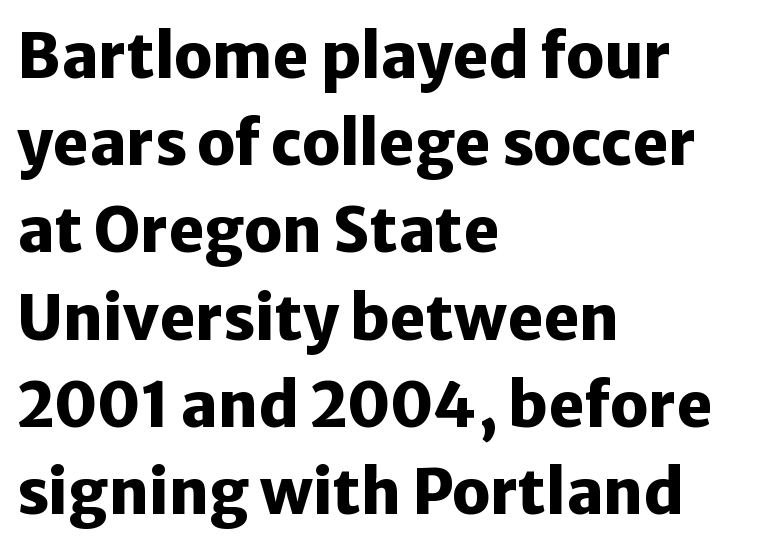
{"serif": "no", "italic": "no", "bold": "yes", "weight": "heavy", "width": "normal", "stroke_contrast": "low", "x_height": "medium", "monospaced": "no", "underline": "no", "align": "left", "line_spacing": "normal", "line_spacing_ratio": 1.43, "letter_spacing": "normal", "letter_spacing_em": 0.0, "glyph_px": 61}
